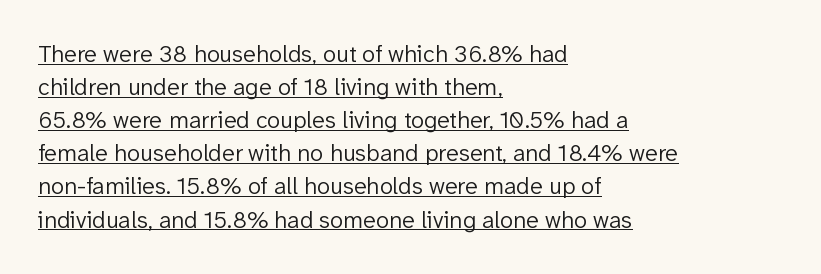
The strokes are not fattened; the text isn't bold. A classic flush-left, rag-right setting is used for this passage. Standard letterfit; no display-style spreading of the glyphs. The space between consecutive lines is moderate. Students, observe the line beneath the letters — that is underlining. Italic? Not at all — the glyphs are vertical.
